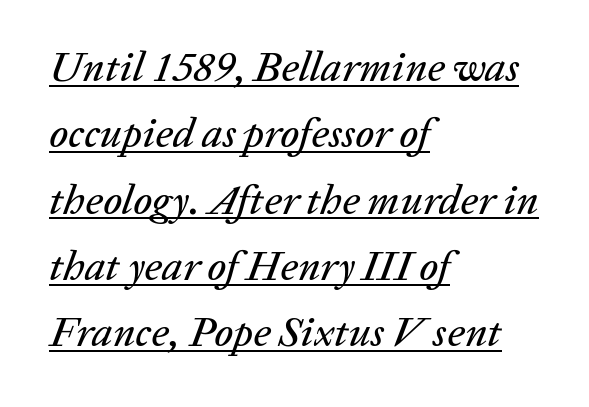
Q: Is the text italic (slanted)? A: Yes, it leans right by about 20 degrees.
Q: Is the text underlined? A: Yes.
Q: How is the paragraph aligned? A: Left-aligned.
Q: Is the spacing between letters normal or unusually wide? A: Normal.
Q: Is the spacing between lines tight, normal or loose? A: Normal.
Q: Width (condensed, normal, or wide)? A: Normal.
Q: Stroke contrast? A: Low.
Q: x-height? A: Medium.
Q: Monospaced? A: No.
